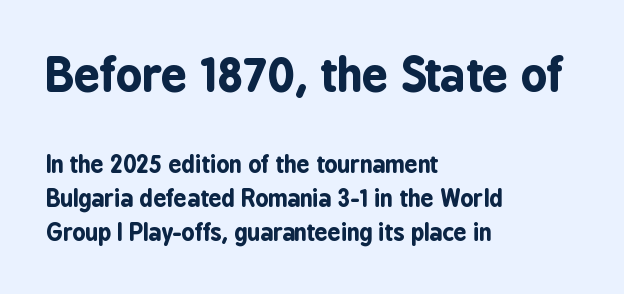
The first block has been scaled up relative to the second. The typography opts for an upright posture over an oblique one. Examine the stroke ends and you'll find no serifs. Compared with typical paragraphs, the rows here are spaced about the same. Quick note: underline off. Summary of weight: heavy, a full bold.
